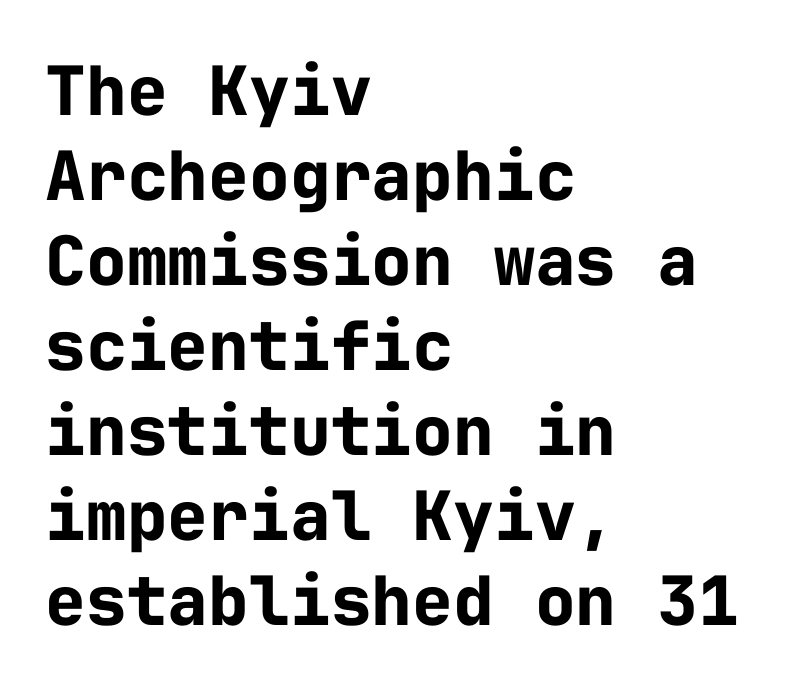
Q: Is the text bold? A: Yes.
Q: Is the text italic (slanted)? A: No, it is upright.
Q: Is the typeface a serif or a sans-serif typeface? A: Sans-serif.
Q: Is the text underlined? A: No.
Q: How is the paragraph aligned? A: Left-aligned.
Q: Is the spacing between letters normal or unusually wide? A: Normal.
Q: Is the spacing between lines tight, normal or loose? A: Normal.
Q: Width (condensed, normal, or wide)? A: Normal.
Q: Stroke contrast? A: Low.
Q: x-height? A: Medium.
Q: Monospaced? A: Yes.
